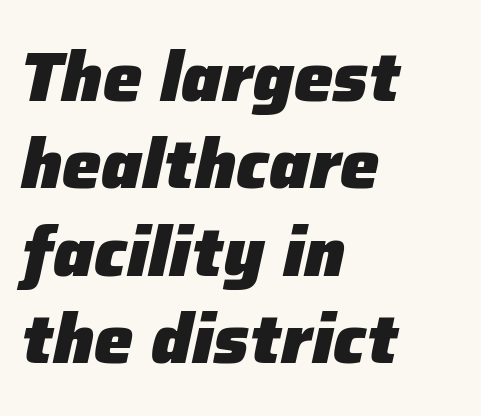
{"italic": "yes", "lean": "right", "slant_degrees": 12, "bold": "yes", "weight": "heavy", "width": "normal", "stroke_contrast": "low", "x_height": "medium", "monospaced": "no", "underline": "no", "align": "left", "line_spacing": "normal", "line_spacing_ratio": 1.25, "letter_spacing": "normal", "letter_spacing_em": 0.0, "glyph_px": 70}
